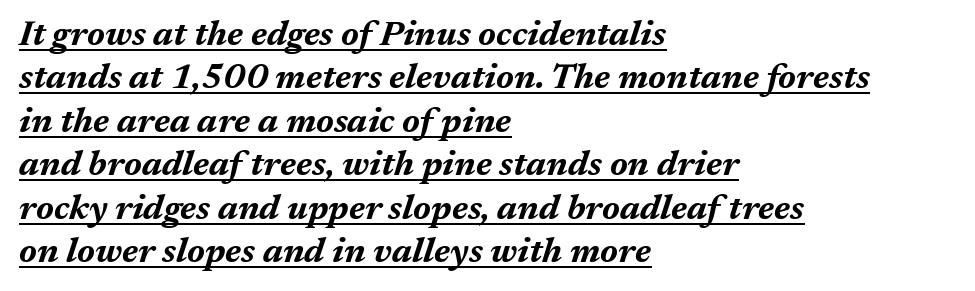
Q: Is the text bold? A: Yes.
Q: Is the text italic (slanted)? A: Yes, it leans right by about 17 degrees.
Q: Is the text underlined? A: Yes.
Q: How is the paragraph aligned? A: Left-aligned.
Q: Is the spacing between letters normal or unusually wide? A: Normal.
Q: Width (condensed, normal, or wide)? A: Normal.
Q: Stroke contrast? A: Medium.
Q: x-height? A: Medium.
Q: Monospaced? A: No.
